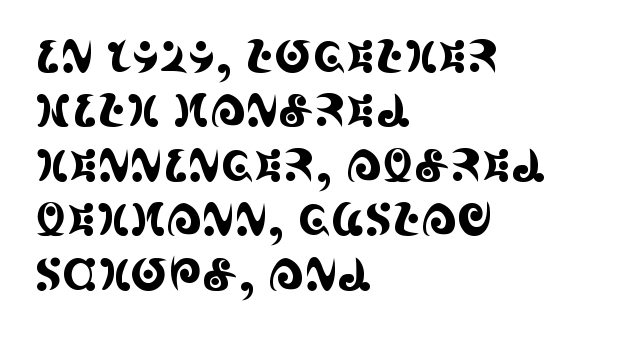
Q: Is the text italic (slanted)? A: No, it is upright.
Q: Is the typeface a serif or a sans-serif typeface? A: Serif.
Q: Is the text underlined? A: No.
Q: How is the paragraph aligned? A: Left-aligned.
Q: Is the spacing between letters normal or unusually wide? A: Normal.
Q: Width (condensed, normal, or wide)? A: Condensed.
Q: x-height? A: Large.
Q: Monospaced? A: No.
